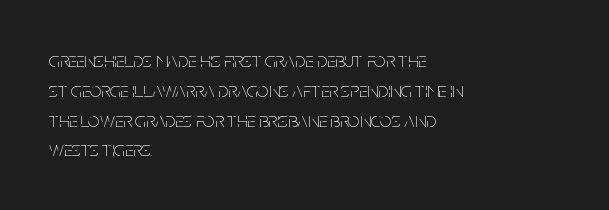
Quick note: interline space is typical. Nothing unusual about the tracking: characters are spaced as the font intends. Unmarked baselines from the first word to the last. No italicization has been applied; the sample stays upright.
